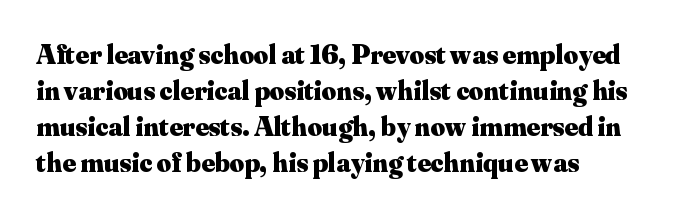
The image shows 28 px heavy serif type, upright; set left-aligned, normal line spacing (1.28x), normal letter spacing, not underlined; medium stroke contrast and a small x-height.
